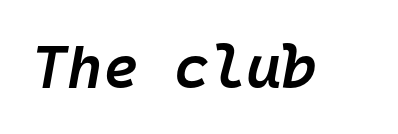
The image shows 61 px semibold type, italic (leaning right), monospaced; set normal letter spacing, not underlined; low stroke contrast and a medium x-height.
